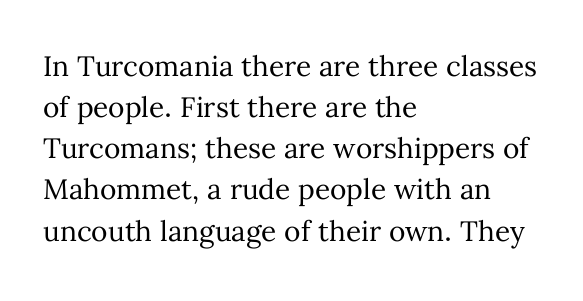
A roman cut, with each character standing at attention. Students, note that the glyphs here touch the page at normal intervals. Type without underlining. The weight would be labelled regular, book, light, or lighter still.
